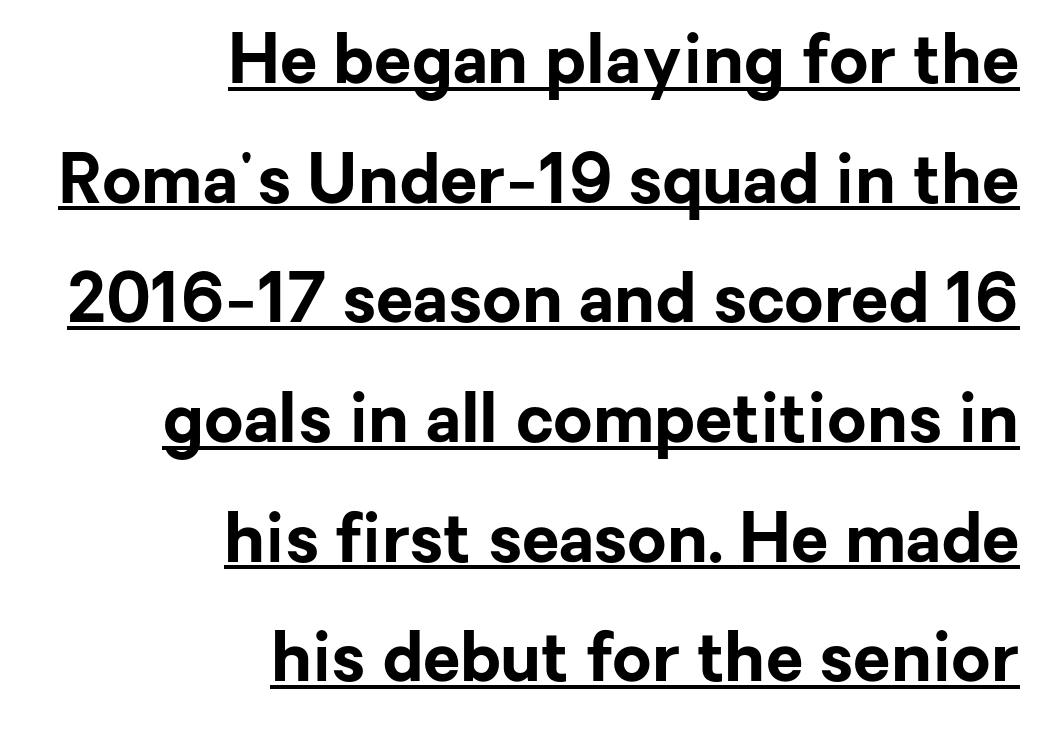
A typesetter would call this proportional, since set widths differ per character. Descenders here cross a horizontal rule under the line. Letter spacing: default. The font's upright variant was chosen for this text. Short and long lines alike share a common ending point at right. Note: no serifs on the glyphs.
